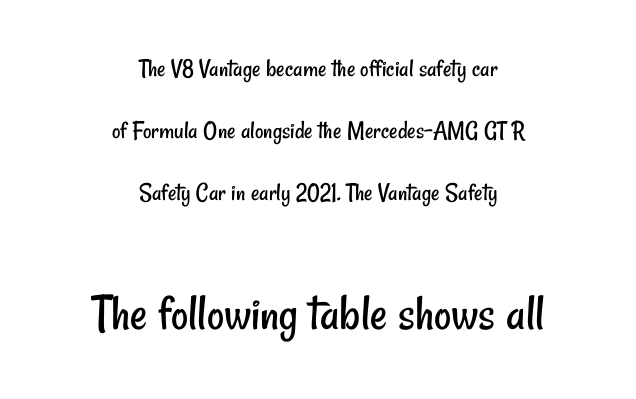
I'd call this a sans setting — the letters go barefoot. Any mark beneath the type? The region is blank. Tracking here is standard; glyphs follow each other at the usual distance. The passage shown is not bold in any degree. This sample has the flowing, uneven cadence of proportional lettering.
